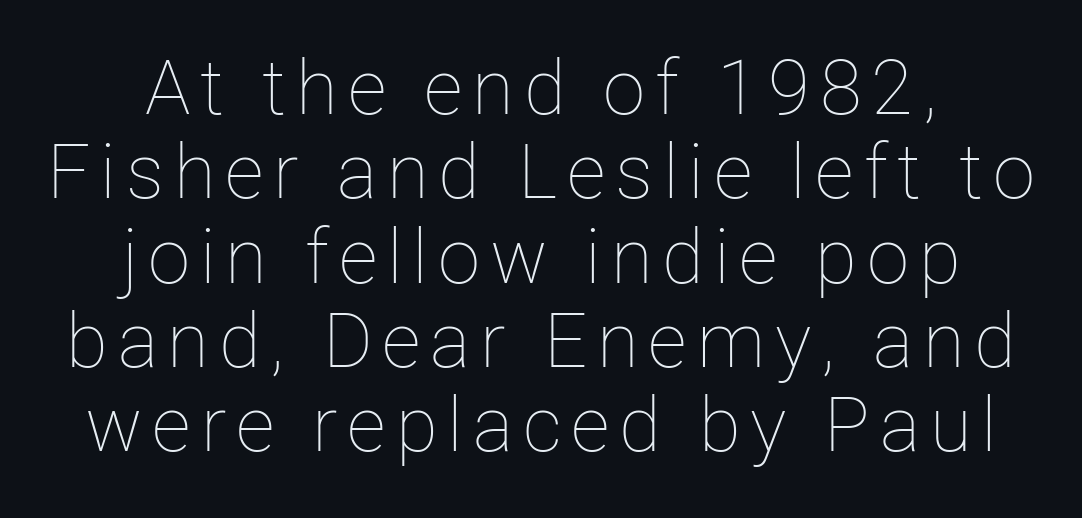
Q: Is the text bold? A: No.
Q: Is the text italic (slanted)? A: No, it is upright.
Q: Is the text underlined? A: No.
Q: How is the paragraph aligned? A: Centered.
Q: Is the spacing between lines tight, normal or loose? A: Tight.
Q: Width (condensed, normal, or wide)? A: Normal.
Q: Stroke contrast? A: Low.
Q: x-height? A: Medium.
Q: Monospaced? A: No.
